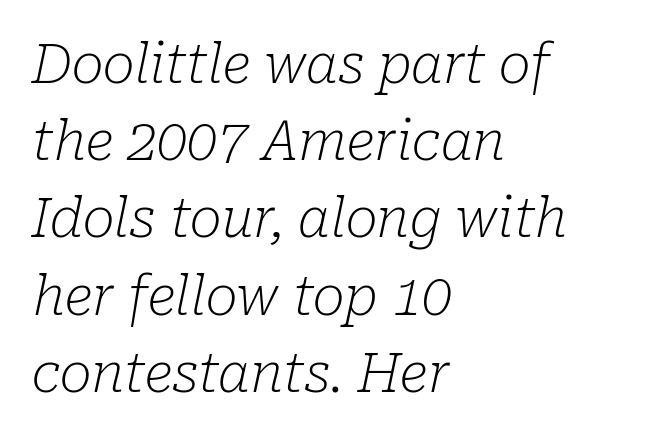
{"serif": "yes", "italic": "yes", "lean": "right", "slant_degrees": 10, "bold": "no", "weight": "light", "width": "normal", "stroke_contrast": "low", "x_height": "medium", "monospaced": "no", "underline": "no", "align": "left", "line_spacing": "normal", "line_spacing_ratio": 1.43, "letter_spacing": "normal", "letter_spacing_em": 0.0, "glyph_px": 54}
